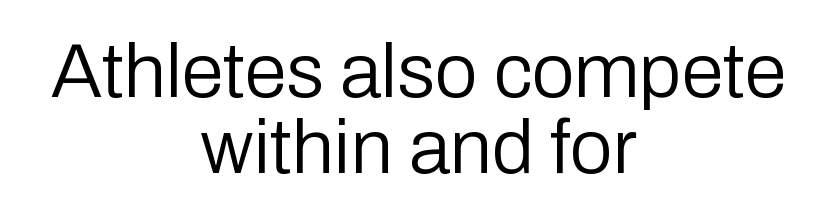
Q: Is the text bold? A: No.
Q: Is the text italic (slanted)? A: No, it is upright.
Q: Is the typeface a serif or a sans-serif typeface? A: Sans-serif.
Q: Is the text underlined? A: No.
Q: How is the paragraph aligned? A: Centered.
Q: Is the spacing between letters normal or unusually wide? A: Normal.
Q: Is the spacing between lines tight, normal or loose? A: Tight.
Q: Width (condensed, normal, or wide)? A: Normal.
Q: Stroke contrast? A: Low.
Q: x-height? A: Medium.
Q: Monospaced? A: No.
